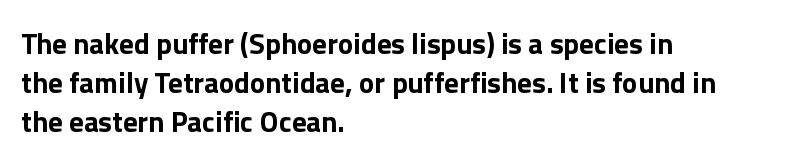
Q: Is the text bold? A: Yes.
Q: Is the text italic (slanted)? A: No, it is upright.
Q: Is the typeface a serif or a sans-serif typeface? A: Sans-serif.
Q: Is the text underlined? A: No.
Q: How is the paragraph aligned? A: Left-aligned.
Q: Is the spacing between letters normal or unusually wide? A: Normal.
Q: Is the spacing between lines tight, normal or loose? A: Normal.
Q: Width (condensed, normal, or wide)? A: Normal.
Q: Stroke contrast? A: Low.
Q: x-height? A: Medium.
Q: Monospaced? A: No.
